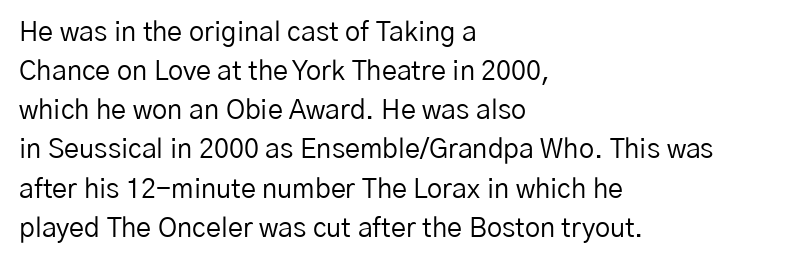
Q: Is the text bold? A: No.
Q: Is the text italic (slanted)? A: No, it is upright.
Q: Is the text underlined? A: No.
Q: How is the paragraph aligned? A: Left-aligned.
Q: Is the spacing between letters normal or unusually wide? A: Normal.
Q: Is the spacing between lines tight, normal or loose? A: Normal.
